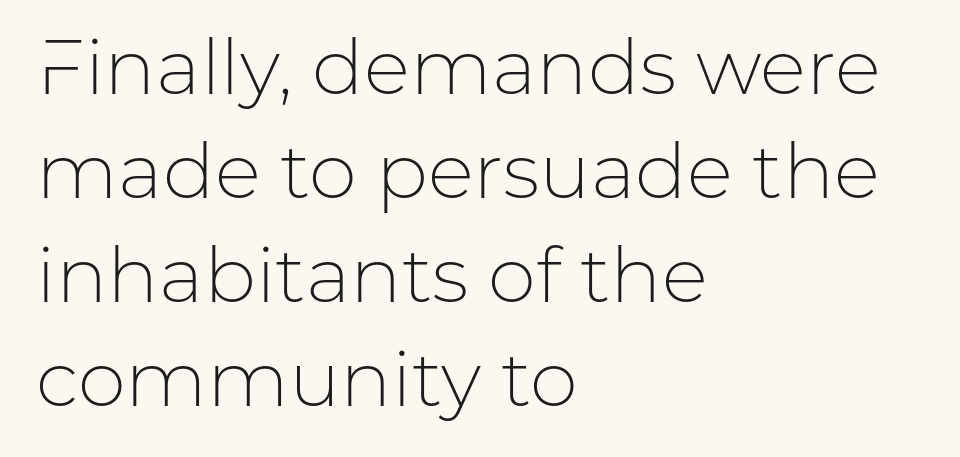
Quick note: underline off. Is the letter spacing exaggerated? No — it looks like the ordinary default. Unbolded letterforms with no extra heft. Rows of type keep a routine distance in the vertical direction.
